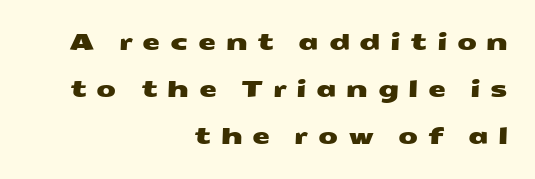
Anything drawn beneath the words? Only blank space. Vertically, the passage feels expansive, rows floating well apart. The passage is arranged like a letterhead date or caption credit — flush right. Does extra space separate the letters? Yes, quite a lot of it.
